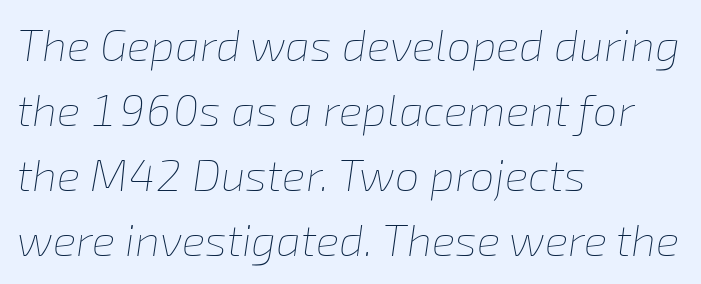
The image shows 44 px thin type, italic (leaning right); set left-aligned, normal line spacing (1.48x), normal letter spacing, not underlined; low stroke contrast and a medium x-height.
